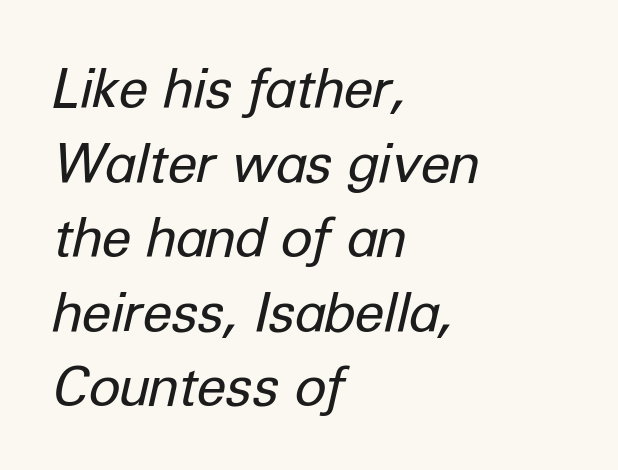
{"italic": "yes", "lean": "right", "slant_degrees": 12, "bold": "no", "weight": "regular", "width": "normal", "stroke_contrast": "low", "x_height": "medium", "monospaced": "no", "underline": "no", "align": "left", "line_spacing": "normal", "line_spacing_ratio": 1.38, "letter_spacing": "normal", "letter_spacing_em": 0.0, "glyph_px": 54}
